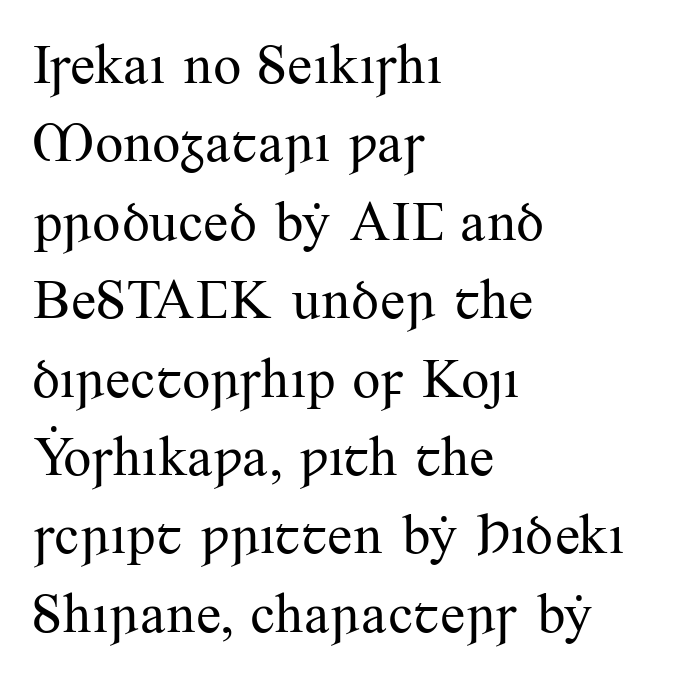
Q: Is the text bold? A: No.
Q: Is the text italic (slanted)? A: No, it is upright.
Q: Is the typeface a serif or a sans-serif typeface? A: Serif.
Q: Is the text underlined? A: No.
Q: How is the paragraph aligned? A: Left-aligned.
Q: Is the spacing between letters normal or unusually wide? A: Normal.
Q: Is the spacing between lines tight, normal or loose? A: Normal.
Q: Width (condensed, normal, or wide)? A: Normal.
Q: Stroke contrast? A: Medium.
Q: x-height? A: Small.
Q: Monospaced? A: No.
